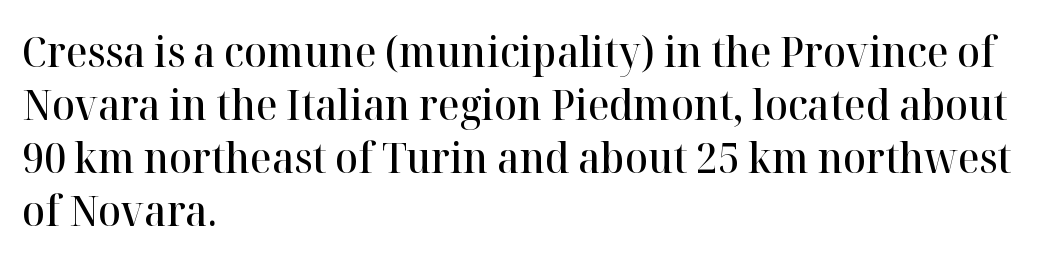
Q: Is the text bold? A: Semi-bold.
Q: Is the text italic (slanted)? A: No, it is upright.
Q: Is the typeface a serif or a sans-serif typeface? A: Serif.
Q: Is the text underlined? A: No.
Q: How is the paragraph aligned? A: Left-aligned.
Q: Is the spacing between letters normal or unusually wide? A: Normal.
Q: Is the spacing between lines tight, normal or loose? A: Normal.
Q: Width (condensed, normal, or wide)? A: Normal.
Q: Stroke contrast? A: High.
Q: x-height? A: Medium.
Q: Monospaced? A: No.
